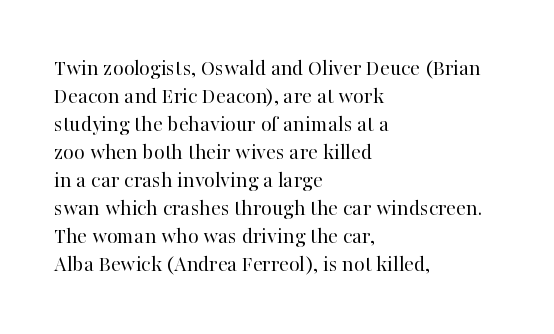
Every stem runs plumb, perpendicular to the baseline. Layout note: lines flush left. Decoration check: the copy has no underline. Short note: letters normally spaced.
